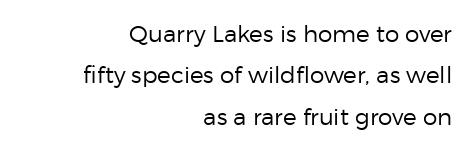
The image shows 23 px text type, upright; set right-aligned, line spacing 1.8x, normal letter spacing, not underlined.
